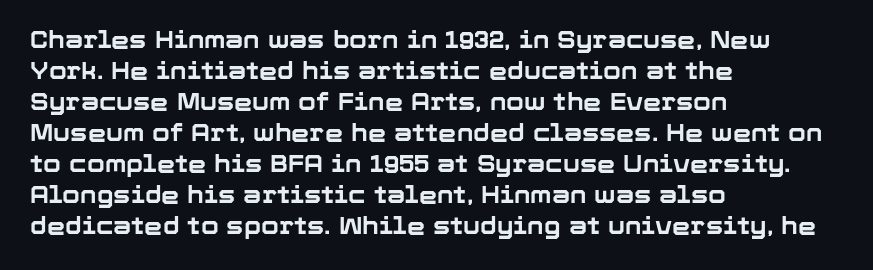
Q: Is the text bold? A: Yes.
Q: Is the text italic (slanted)? A: No, it is upright.
Q: Is the text underlined? A: No.
Q: How is the paragraph aligned? A: Left-aligned.
Q: Is the spacing between letters normal or unusually wide? A: Normal.
Q: Is the spacing between lines tight, normal or loose? A: Normal.
